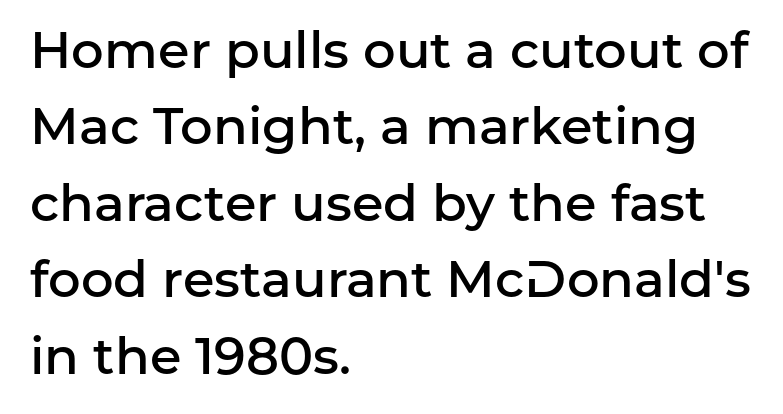
The sample has been set in demibold, a notch under bold. Spacing verdict: proportional, widths tailored to each character. In terms of letterform style, serifs are entirely absent. Rendered with straight, roman letterforms. A clean baseline with only descenders dipping below it. The rows are spaced the way most documents space them.
